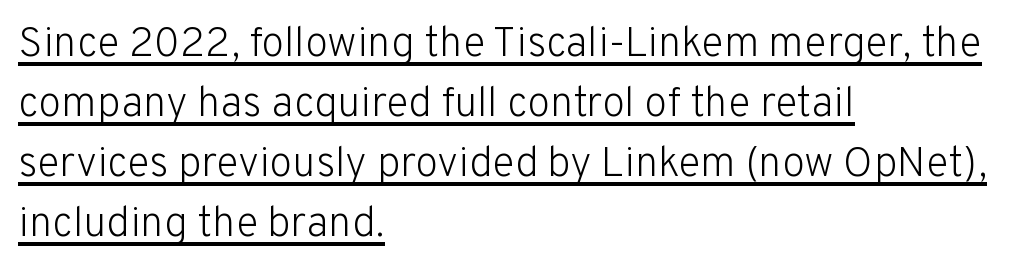
Q: Is the text bold? A: No.
Q: Is the text italic (slanted)? A: No, it is upright.
Q: Is the typeface a serif or a sans-serif typeface? A: Sans-serif.
Q: Is the text underlined? A: Yes.
Q: How is the paragraph aligned? A: Left-aligned.
Q: Is the spacing between letters normal or unusually wide? A: Normal.
Q: Is the spacing between lines tight, normal or loose? A: Normal.
Q: Width (condensed, normal, or wide)? A: Normal.
Q: Stroke contrast? A: Low.
Q: x-height? A: Medium.
Q: Monospaced? A: No.
